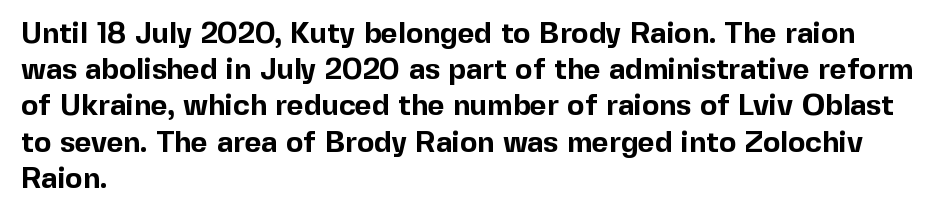
The image shows 29 px bold sans-serif type, upright; set left-aligned, normal line spacing (1.25x), normal letter spacing, not underlined; a medium x-height.
